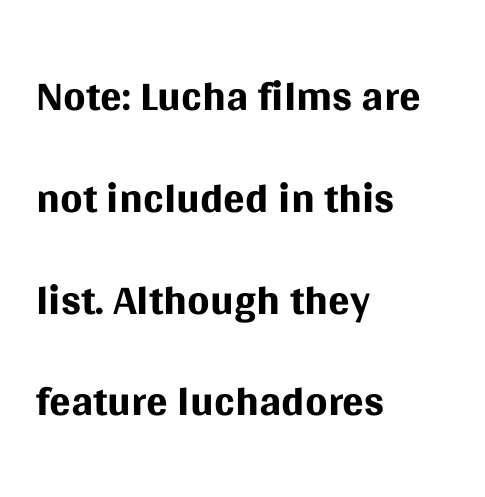
{"serif": "no", "italic": "no", "bold": "no", "weight": "regular", "width": "normal", "stroke_contrast": "medium", "x_height": "large", "monospaced": "no", "underline": "no", "align": "left", "line_spacing": "normal", "line_spacing_ratio": 1.59, "letter_spacing": "normal", "letter_spacing_em": 0.0, "glyph_px": 64}
